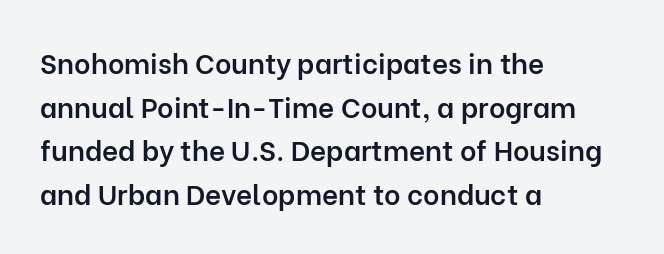
{"serif": "no", "italic": "no", "bold": "semi", "weight": "semibold", "width": "normal", "stroke_contrast": "low", "x_height": "medium", "monospaced": "no", "underline": "no", "align": "left", "line_spacing": "normal", "line_spacing_ratio": 1.56, "letter_spacing": "normal", "letter_spacing_em": 0.0, "glyph_px": 28}
